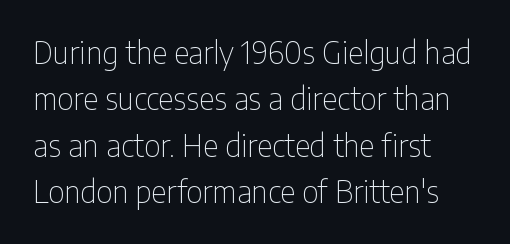
This sample uses plain, unmodified letter spacing. The specimen reads as upright at a glance. The font is comparable to plain body text, perhaps lighter. The vertical gap from one line to the next is medium. The letters carry no serifs — their stems end cleanly without finishing strokes. Character widths vary here, with narrow letters taking less room than wide ones.
